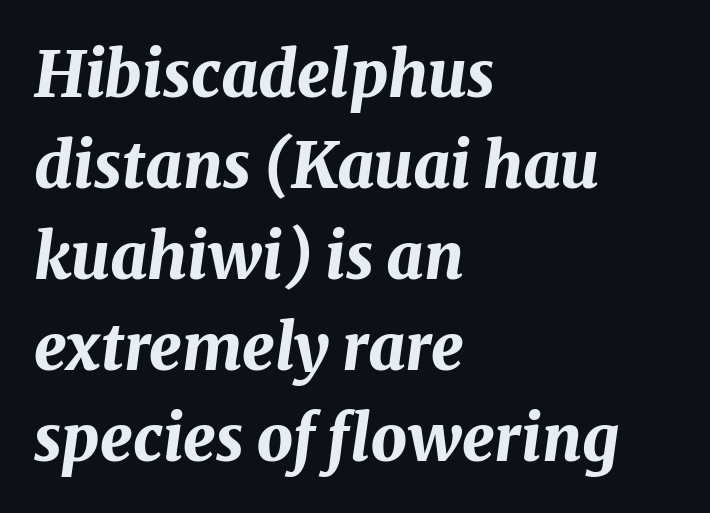
Q: Is the text bold? A: Yes.
Q: Is the text italic (slanted)? A: Yes, it leans right by about 8 degrees.
Q: Is the text underlined? A: No.
Q: How is the paragraph aligned? A: Left-aligned.
Q: Is the spacing between letters normal or unusually wide? A: Normal.
Q: Is the spacing between lines tight, normal or loose? A: Normal.
Q: Width (condensed, normal, or wide)? A: Normal.
Q: Stroke contrast? A: Medium.
Q: x-height? A: Medium.
Q: Monospaced? A: No.
